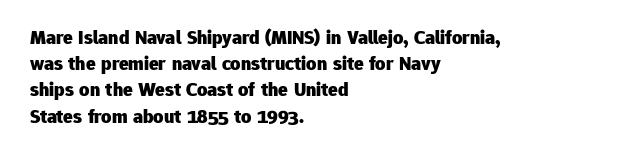
Leftover space on each line is placed entirely after the last word. Honestly, the row spacing looks completely unremarkable. This sample uses an upright cut, with every glyph sitting square on the baseline. A typesetter would call this zero additional tracking. Check the space under the baseline: it is left empty.
